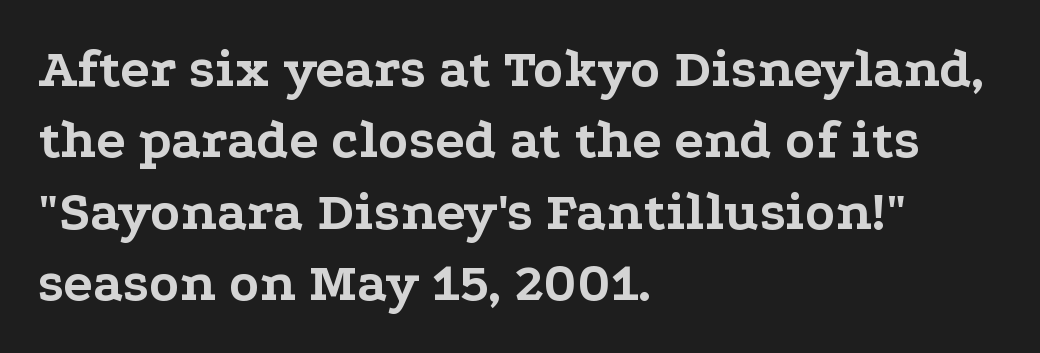
Typographically, this falls in the serif category. Pretty heavy lettering here — definitely bold. Honestly, the row spacing looks completely unremarkable. When letters stand straight like this, we call the style roman or upright.
